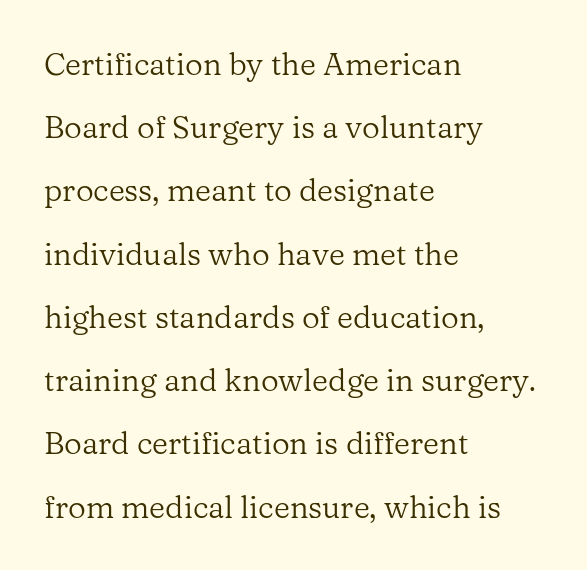
Q: Is the text bold? A: No.
Q: Is the text italic (slanted)? A: No, it is upright.
Q: Is the typeface a serif or a sans-serif typeface? A: Serif.
Q: Is the text underlined? A: No.
Q: How is the paragraph aligned? A: Left-aligned.
Q: Is the spacing between letters normal or unusually wide? A: Normal.
Q: Is the spacing between lines tight, normal or loose? A: Loose.
Q: Width (condensed, normal, or wide)? A: Normal.
Q: Stroke contrast? A: Low.
Q: x-height? A: Medium.
Q: Monospaced? A: No.
